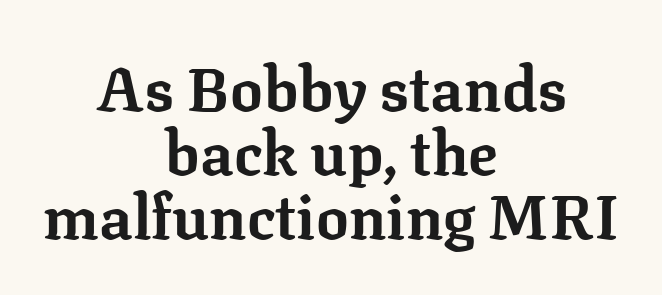
A typesetter would call this zero additional tracking. This sample uses an upright cut, with every glyph sitting square on the baseline. The text block is weighted toward neither margin, spreading evenly from the middle. This rendering features lettering with no underline.
